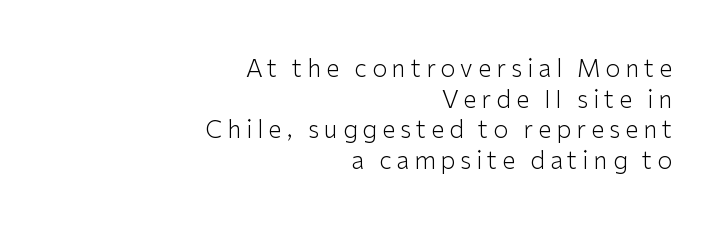
Q: Is the text bold? A: No.
Q: Is the text italic (slanted)? A: No, it is upright.
Q: Is the text underlined? A: No.
Q: How is the paragraph aligned? A: Right-aligned.
Q: Is the spacing between letters normal or unusually wide? A: Unusually wide.
Q: Is the spacing between lines tight, normal or loose? A: Normal.
